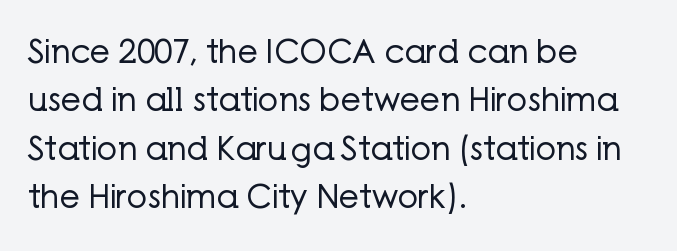
{"serif": "no", "italic": "no", "bold": "no", "weight": "regular", "width": "normal", "stroke_contrast": "low", "x_height": "medium", "monospaced": "no", "underline": "no", "align": "left", "line_spacing": "normal", "line_spacing_ratio": 1.51, "letter_spacing": "normal", "letter_spacing_em": 0.0, "glyph_px": 32}
